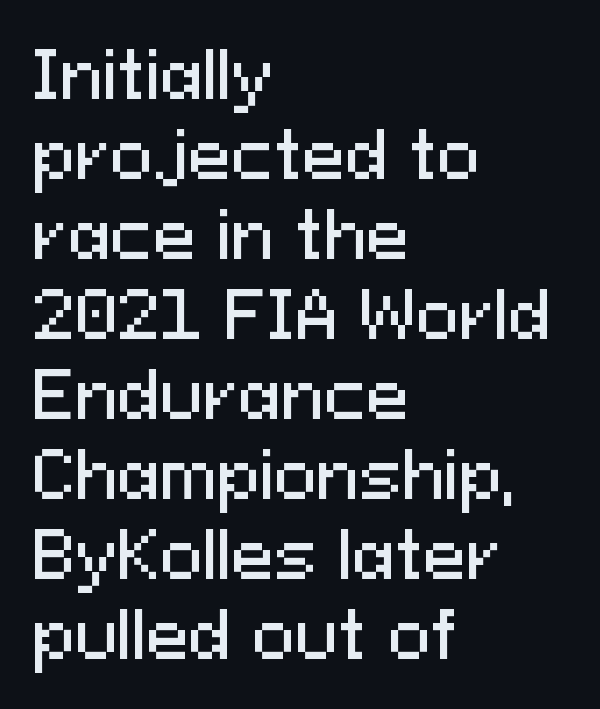
The image shows 64 px sans-serif type, upright; set left-aligned, normal line spacing (1.25x), normal letter spacing, not underlined; medium stroke contrast and a medium x-height.
